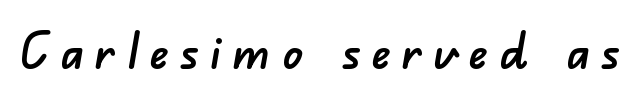
Q: Is the typeface a serif or a sans-serif typeface? A: Sans-serif.
Q: Is the text underlined? A: No.
Q: Is the spacing between letters normal or unusually wide? A: Unusually wide.
Q: Width (condensed, normal, or wide)? A: Normal.
Q: Stroke contrast? A: Low.
Q: x-height? A: Small.
Q: Monospaced? A: No.
